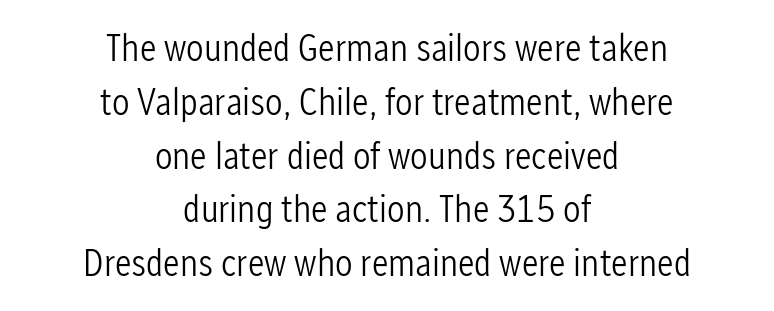
Q: Is the text bold? A: No.
Q: Is the text italic (slanted)? A: No, it is upright.
Q: Is the typeface a serif or a sans-serif typeface? A: Sans-serif.
Q: Is the text underlined? A: No.
Q: How is the paragraph aligned? A: Centered.
Q: Is the spacing between letters normal or unusually wide? A: Normal.
Q: Is the spacing between lines tight, normal or loose? A: Normal.
Q: Width (condensed, normal, or wide)? A: Condensed.
Q: Stroke contrast? A: Low.
Q: x-height? A: Medium.
Q: Monospaced? A: No.
